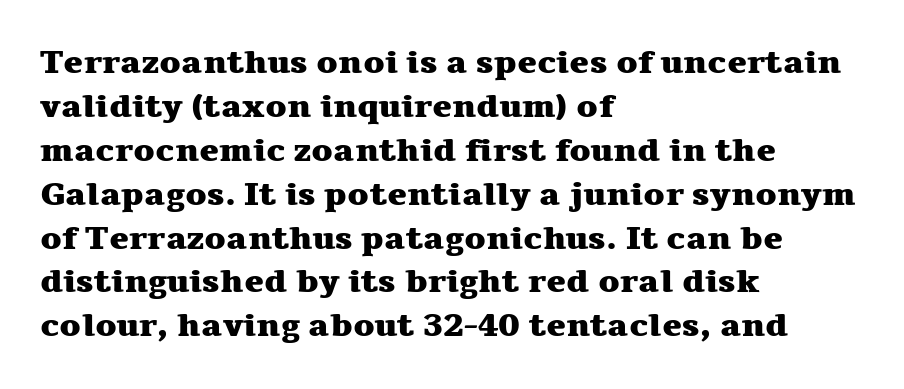
The image shows 33 px heavy, wide serif type, upright; set left-aligned, normal line spacing (1.33x), normal letter spacing, not underlined; medium stroke contrast and a medium x-height.
